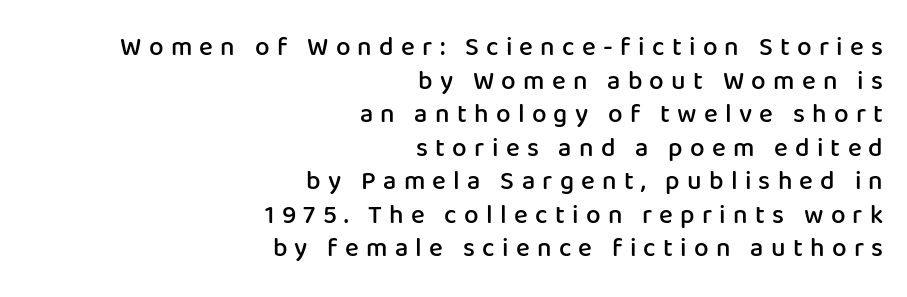
Q: Is the text bold? A: Semi-bold.
Q: Is the text italic (slanted)? A: No, it is upright.
Q: Is the text underlined? A: No.
Q: How is the paragraph aligned? A: Right-aligned.
Q: Is the spacing between letters normal or unusually wide? A: Unusually wide.
Q: Is the spacing between lines tight, normal or loose? A: Normal.
